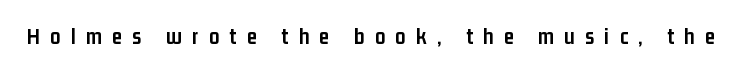
Q: Is the text bold? A: Yes.
Q: Is the text italic (slanted)? A: No, it is upright.
Q: Is the text underlined? A: No.
Q: Is the spacing between letters normal or unusually wide? A: Unusually wide.
